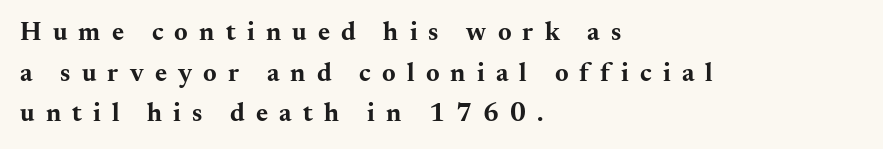
This rendering features lettering with no underline. The letters stand upright; this is a roman face. All the whitespace from short lines collects on the right. Vertically, the passage feels balanced, rows spaced as you'd expect.
